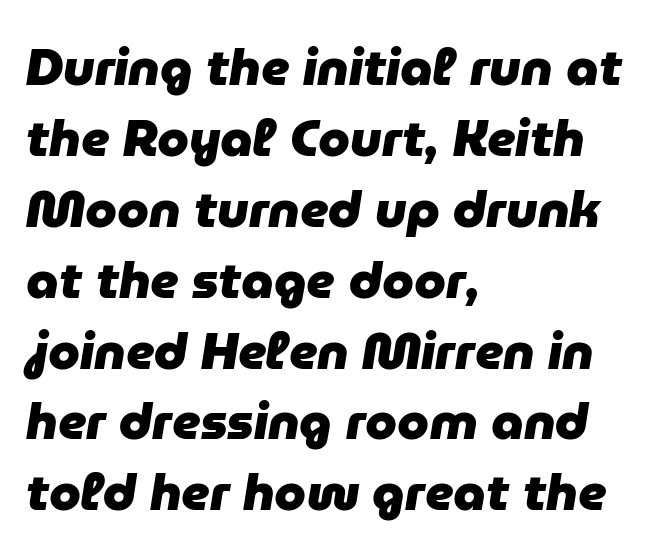
A student would call this left alignment; a typographer would say flush left, rag right. Plain, unruled lines of type. Each letter keeps its own natural width here, so spacing adapts to shape. Notice how descenders clear the ascenders below comfortably — that's standard leading. Rendered with sloped, italic letterforms. Emphasis by weight is at full strength: bold.
